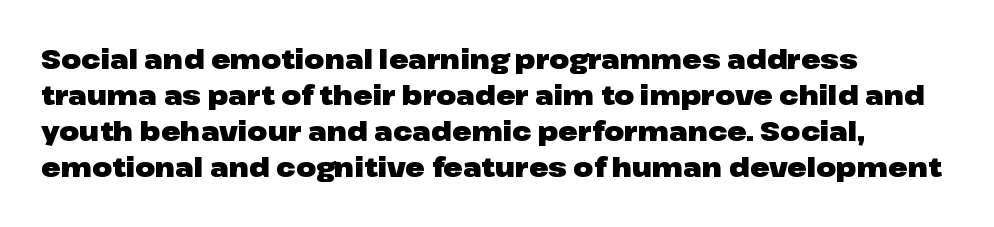
The image shows 26 px bold type, upright; set left-aligned, normal line spacing (1.39x), normal letter spacing, not underlined.
